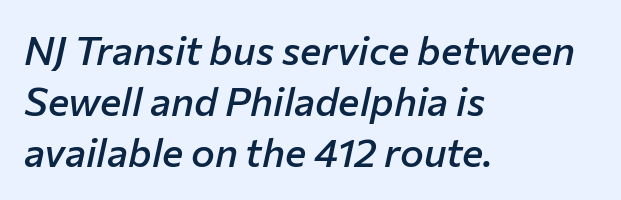
Where is the straight margin? On the left. These lines keep a tight, regular rhythm from letter to letter. The lettering tilts uniformly, giving the passage an italic look. Does the weight exceed regular? Yes, but only to semibold. A normal amount of white space separates one row of letters from the next.
